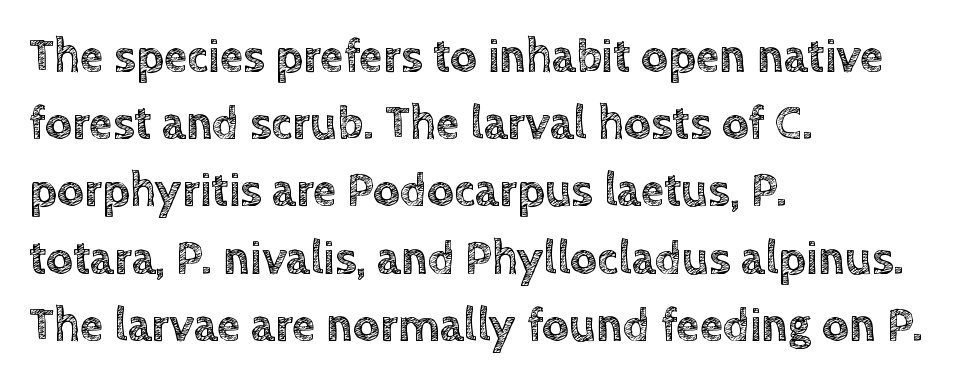
{"italic": "no", "width": "normal", "x_height": "large", "monospaced": "no", "underline": "no", "align": "left", "line_spacing": "normal", "line_spacing_ratio": 1.43, "letter_spacing": "normal", "letter_spacing_em": 0.0, "glyph_px": 47}
